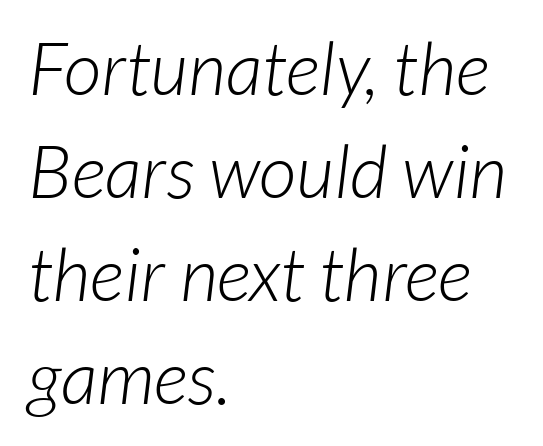
The image shows 74 px light sans-serif type; set left-aligned, normal line spacing (1.39x), normal letter spacing, not underlined; low stroke contrast and a medium x-height.
